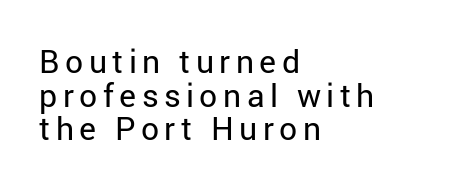
Q: Is the text bold? A: No.
Q: Is the text italic (slanted)? A: No, it is upright.
Q: Is the typeface a serif or a sans-serif typeface? A: Sans-serif.
Q: Is the text underlined? A: No.
Q: How is the paragraph aligned? A: Left-aligned.
Q: Is the spacing between lines tight, normal or loose? A: Tight.
Q: Width (condensed, normal, or wide)? A: Normal.
Q: Stroke contrast? A: Low.
Q: x-height? A: Medium.
Q: Monospaced? A: No.
